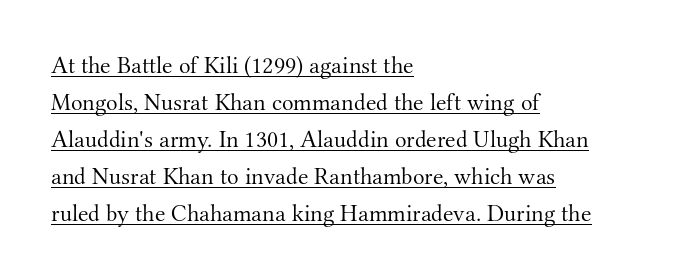
{"italic": "no", "bold": "no", "underline": "yes", "align": "left", "line_spacing": "normal", "line_spacing_ratio": 1.54, "letter_spacing": "normal", "letter_spacing_em": 0.0, "glyph_px": 24}
